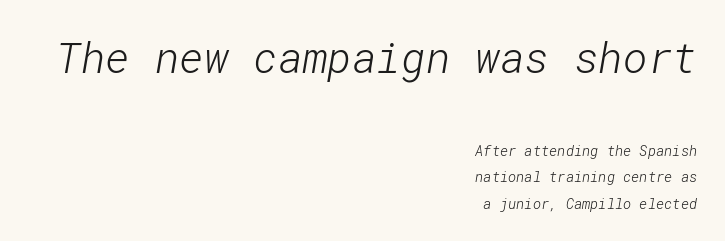
Compared with a typical body face, this is equally light or lighter still. Caption: standard tracking, unaltered. Stroke terminals: plain, sans-serif. No word sits above an underline. The passage shown begins with its larger block and ends with its smaller one. Which margin do the lines hug? The right one — the left edge is uneven.
